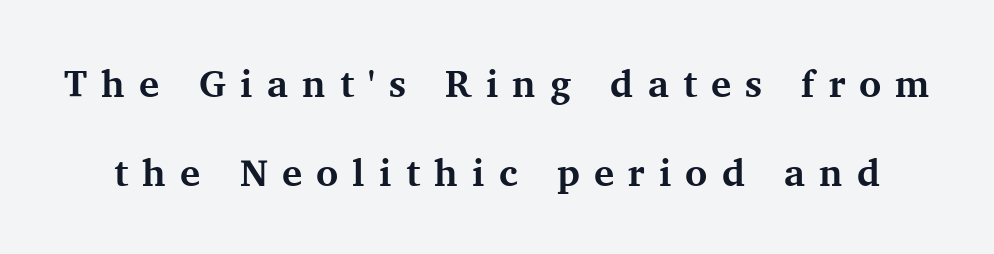
Q: Is the text bold? A: Yes.
Q: Is the text italic (slanted)? A: No, it is upright.
Q: Is the typeface a serif or a sans-serif typeface? A: Serif.
Q: Is the text underlined? A: No.
Q: Is the spacing between letters normal or unusually wide? A: Unusually wide.
Q: Is the spacing between lines tight, normal or loose? A: Loose.
Q: Width (condensed, normal, or wide)? A: Normal.
Q: Stroke contrast? A: Medium.
Q: x-height? A: Medium.
Q: Monospaced? A: No.
